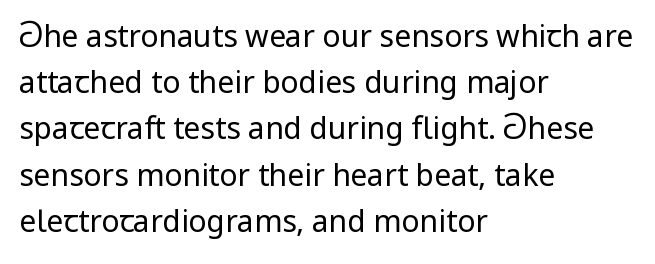
{"serif": "no", "italic": "no", "bold": "no", "weight": "regular", "width": "normal", "stroke_contrast": "low", "x_height": "medium", "monospaced": "no", "underline": "no", "align": "left", "line_spacing": "normal", "line_spacing_ratio": 1.54, "letter_spacing": "normal", "letter_spacing_em": 0.0, "glyph_px": 30}
